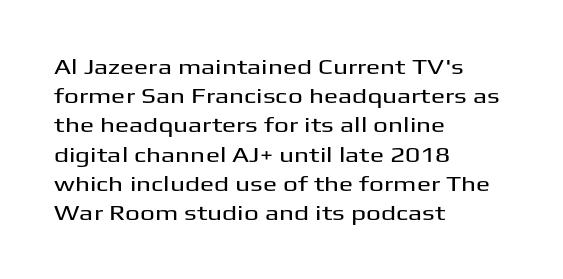
{"italic": "no", "underline": "no", "align": "left", "line_spacing": "normal", "line_spacing_ratio": 1.39, "letter_spacing": "normal", "letter_spacing_em": 0.0, "glyph_px": 21}
